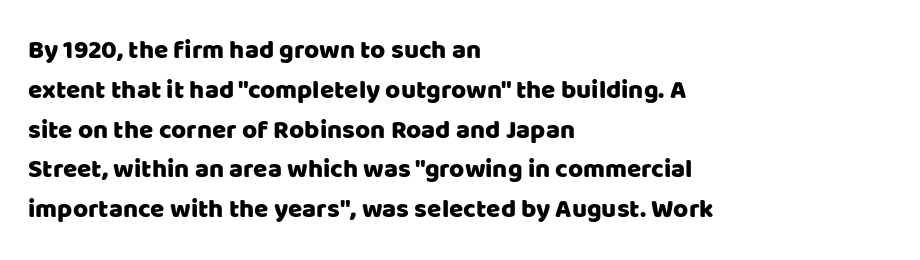
The image shows 26 px text type, upright; set left-aligned, normal line spacing (1.53x), normal letter spacing, not underlined.
